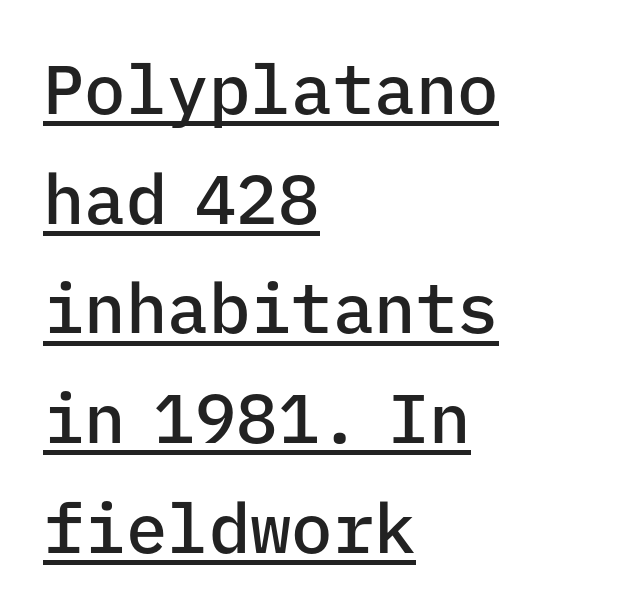
{"serif": "no", "italic": "no", "bold": "semi", "weight": "semibold", "width": "normal", "stroke_contrast": "low", "x_height": "medium", "monospaced": "yes", "underline": "yes", "align": "left", "line_spacing": "normal", "line_spacing_ratio": 1.59, "letter_spacing": "normal", "letter_spacing_em": 0.0, "glyph_px": 69}
